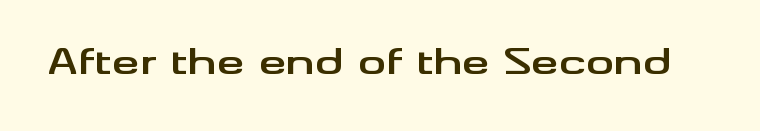
Does the type have serifs? No, each stem ends abruptly. Unmarked baselines from the first word to the last. The lettering holds an erect, upright posture throughout. The gaps between neighbouring characters are ordinary and unremarkable.
